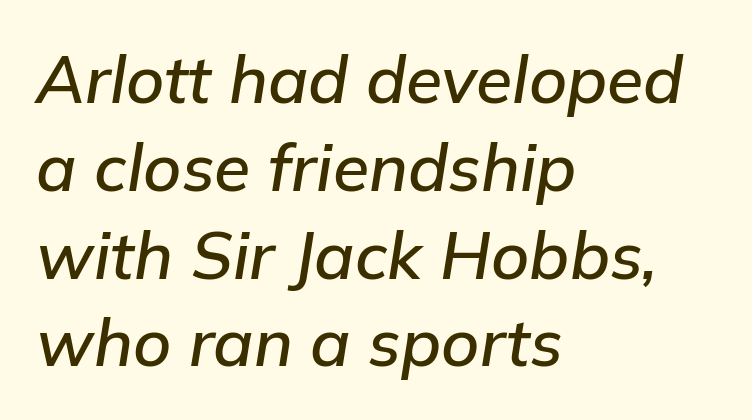
{"italic": "yes", "lean": "right", "slant_degrees": 9, "width": "normal", "stroke_contrast": "low", "x_height": "medium", "monospaced": "no", "underline": "no", "align": "left", "line_spacing": "normal", "line_spacing_ratio": 1.33, "letter_spacing": "normal", "letter_spacing_em": 0.0, "glyph_px": 66}
